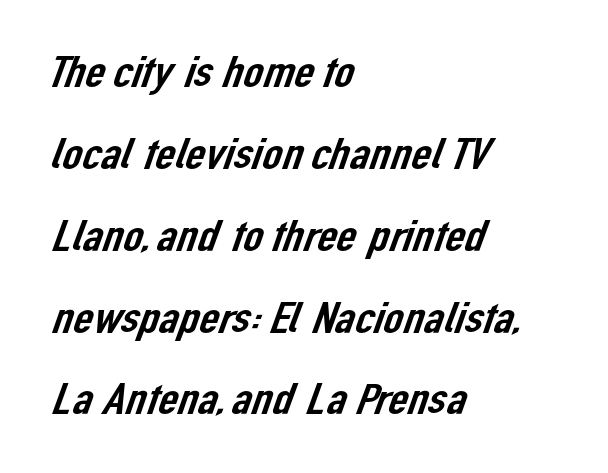
The paragraph has a hard left edge and a soft right edge. Glyph-to-glyph distance matches everyday printed text. The letters advance in unequal steps, a hallmark of proportional type. The area under the type is left untouched. The face used here is a sans, in the tradition of grotesques and geometrics.
